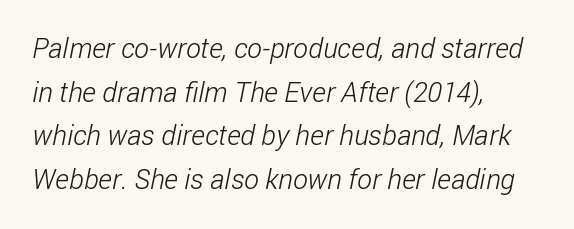
The image shows 28 px light, condensed sans-serif type; set left-aligned, normal line spacing (1.56x), normal letter spacing, not underlined; low stroke contrast and a medium x-height.
